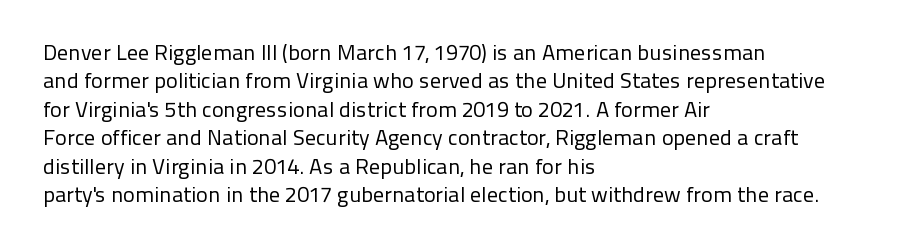
Q: Is the text bold? A: No.
Q: Is the text italic (slanted)? A: No, it is upright.
Q: Is the text underlined? A: No.
Q: How is the paragraph aligned? A: Left-aligned.
Q: Is the spacing between letters normal or unusually wide? A: Normal.
Q: Is the spacing between lines tight, normal or loose? A: Normal.
